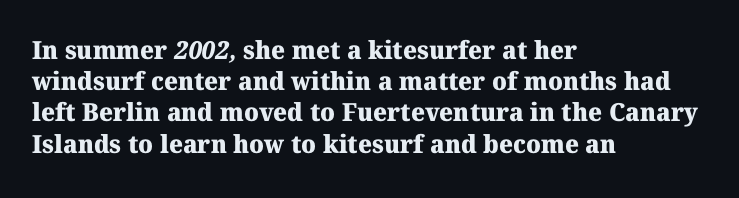
{"bold": "yes", "underline": "no", "align": "left", "line_spacing": "normal", "line_spacing_ratio": 1.25, "letter_spacing": "normal", "letter_spacing_em": 0.0, "glyph_px": 25}
